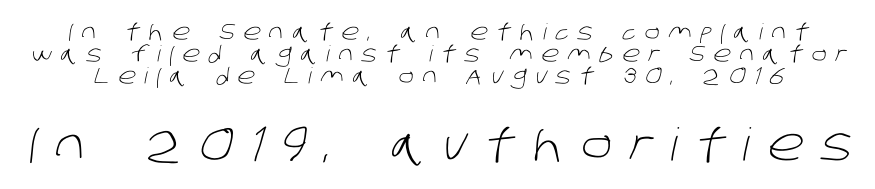
{"serif": "no", "bold": "no", "weight": "light", "width": "normal", "stroke_contrast": "low", "x_height": "large", "monospaced": "no", "underline": "no", "line_spacing": "tight", "line_spacing_ratio": 1.0, "letter_spacing": "wide", "letter_spacing_em": 0.4, "larger_block": "second", "size_ratio": 2.05, "glyph_px": 45}
